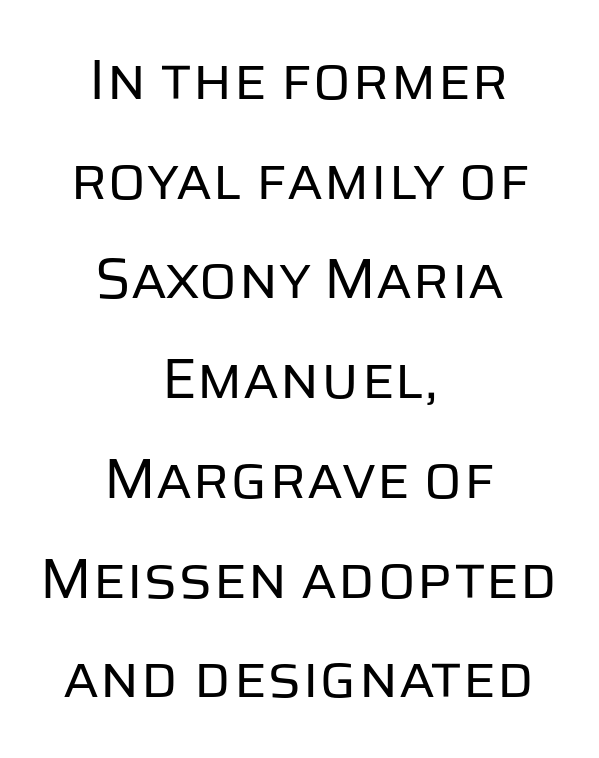
The image shows 57 px regular-weight sans-serif type, upright; set centered, line spacing 1.75x, normal letter spacing, not underlined; low stroke contrast and a large x-height.
